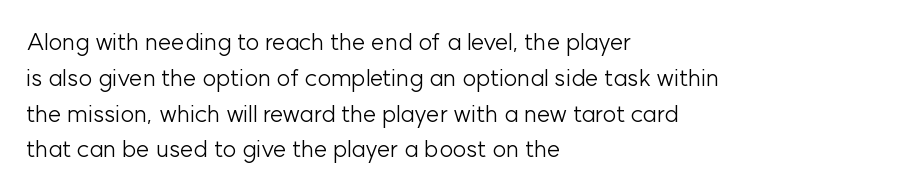
Q: Is the text bold? A: No.
Q: Is the text italic (slanted)? A: No, it is upright.
Q: Is the text underlined? A: No.
Q: How is the paragraph aligned? A: Left-aligned.
Q: Is the spacing between letters normal or unusually wide? A: Normal.
Q: Is the spacing between lines tight, normal or loose? A: Normal.
